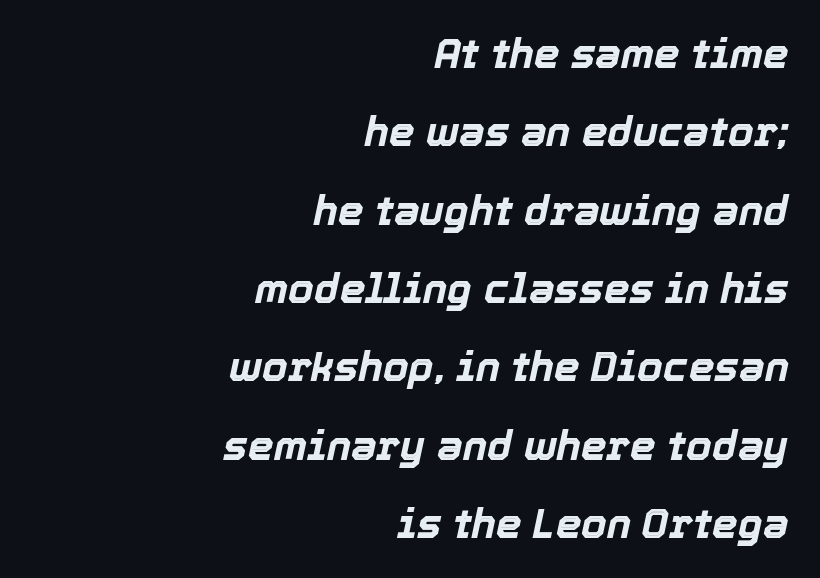
The image shows 41 px bold type, italic (leaning right); set right-aligned, loose line spacing (1.91x), normal letter spacing, not underlined; a medium x-height.
